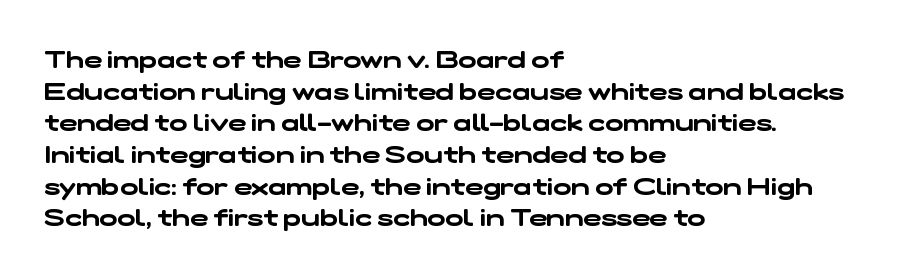
Students, observe: this is what conventionally led text looks like. Glyph-to-glyph distance matches everyday printed text. The lines are quadded left. The strip under each line holds only bare page.
